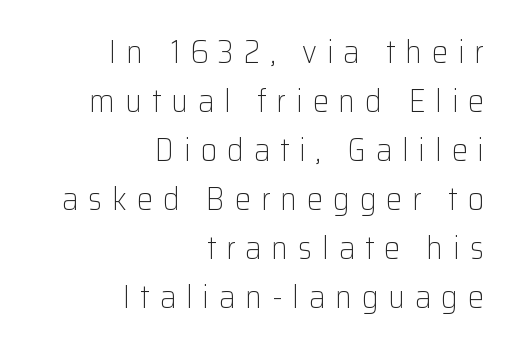
Does extra space separate the letters? Yes, quite a lot of it. The weight tops out at a normal text grade. The glyphs are unaccompanied by any horizontal stroke below them. These lines are rendered in a variable-pitch font. Caption: multi-line text, flush right, ragged left. The letters carry no serifs — their stems end cleanly without finishing strokes.
